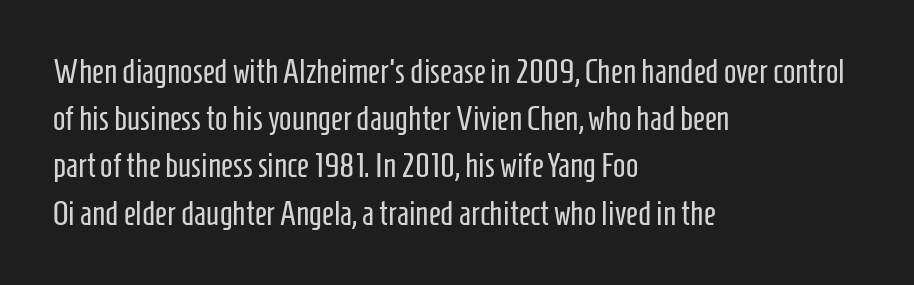
You could not count columns in this text — the font is proportionally spaced. A clean baseline with only descenders dipping below it. Typographically, this falls in the sans-serif category. Successive baselines arrive at the customary interval. The type sits square on the baseline with zero lean. Inter-character spacing is left at the font's built-in metrics.
